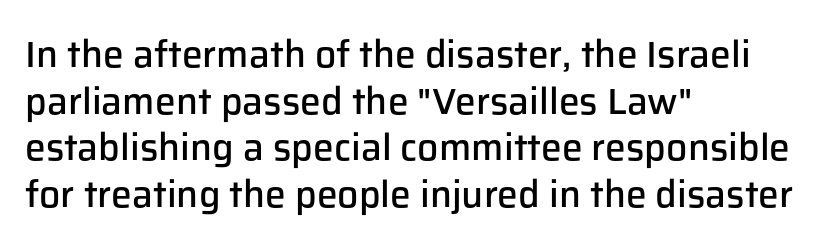
No feet cap the strokes, marking this as sans-serif type. The compositor pushed each line to the left boundary. Rule under the text: the space is simply empty. Evenly set lines give the paragraph a standard silhouette. Tracking here is standard; glyphs follow each other at the usual distance.
